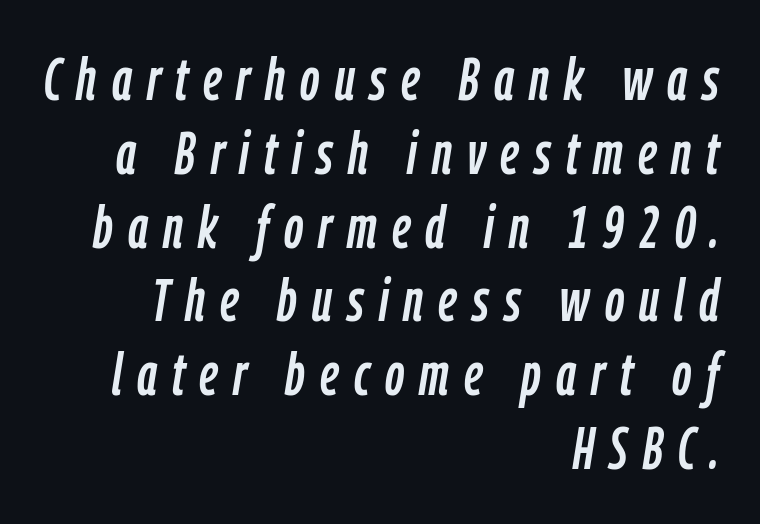
{"italic": "yes", "lean": "right", "slant_degrees": 9, "width": "condensed", "stroke_contrast": "low", "x_height": "medium", "monospaced": "no", "underline": "no", "align": "right", "line_spacing_ratio": 1.23, "letter_spacing": "wide", "letter_spacing_em": 0.25, "glyph_px": 60}
